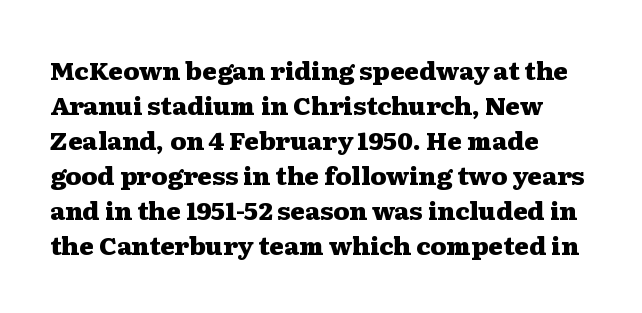
Each glyph is drawn with heavy, bold strokes. A typesetter would mark this as roman, not italic. The zone under the glyphs is completely vacant. This block has exactly the height ordinary leading produces. Words appear dense and cohesive because spacing is normal.
